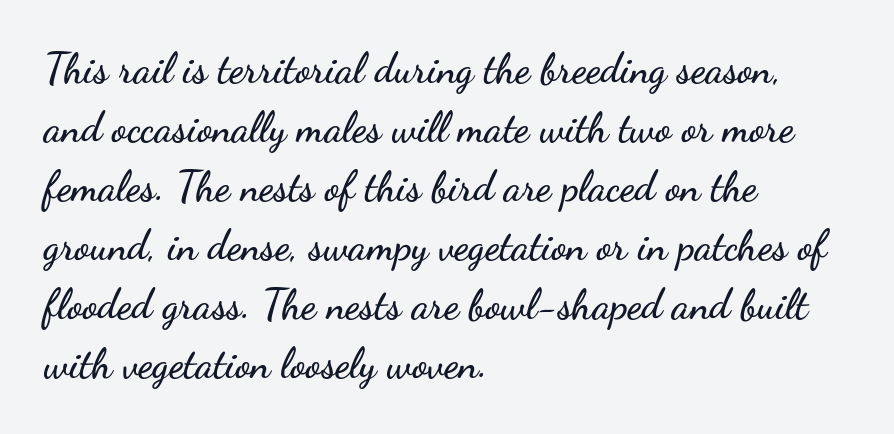
Q: Is the text italic (slanted)? A: Yes.
Q: Is the typeface a serif or a sans-serif typeface? A: Sans-serif.
Q: Is the text underlined? A: No.
Q: How is the paragraph aligned? A: Left-aligned.
Q: Is the spacing between letters normal or unusually wide? A: Normal.
Q: Is the spacing between lines tight, normal or loose? A: Normal.
Q: Width (condensed, normal, or wide)? A: Wide.
Q: Stroke contrast? A: Low.
Q: x-height? A: Small.
Q: Monospaced? A: No.
